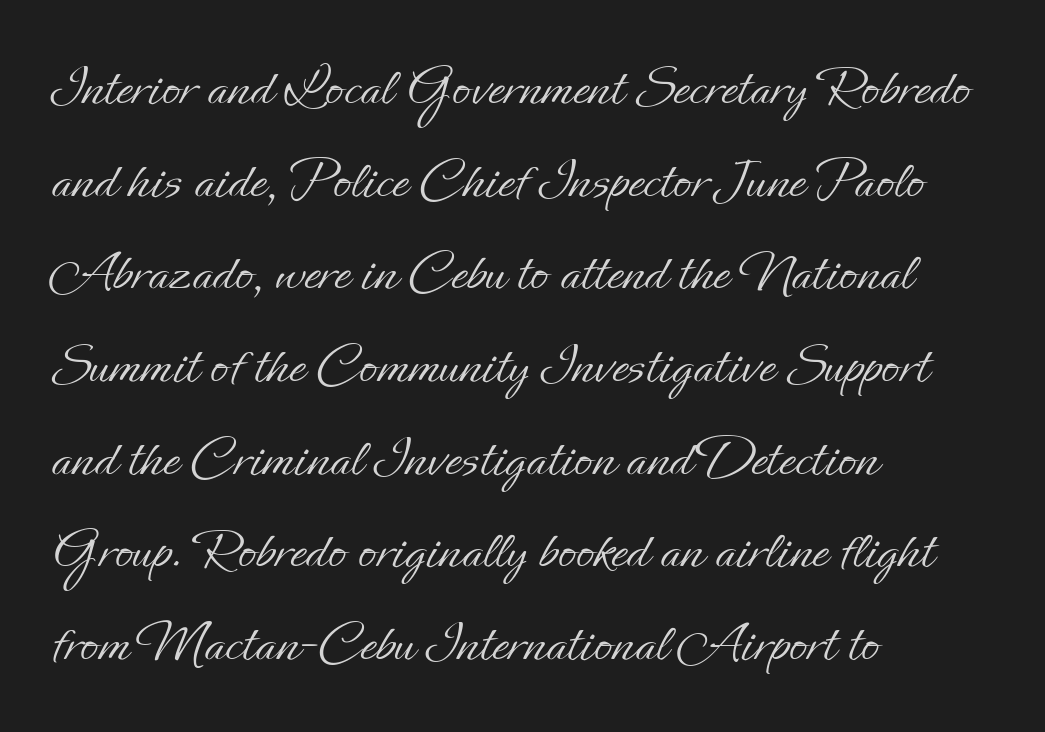
Q: Is the text bold? A: No.
Q: Is the text italic (slanted)? A: Yes.
Q: Is the text underlined? A: No.
Q: How is the paragraph aligned? A: Left-aligned.
Q: Is the spacing between letters normal or unusually wide? A: Normal.
Q: Is the spacing between lines tight, normal or loose? A: Normal.
Q: Width (condensed, normal, or wide)? A: Normal.
Q: Stroke contrast? A: Low.
Q: x-height? A: Small.
Q: Monospaced? A: No.
